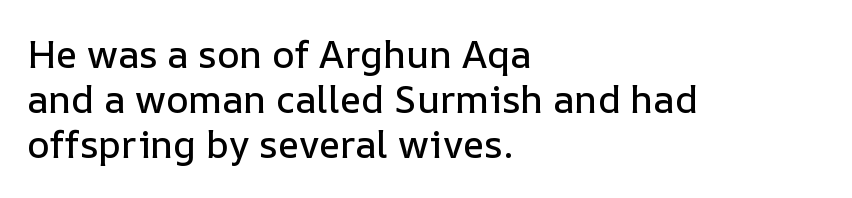
The typesetter chose a ragged-right arrangement here. There is no visible air inserted between adjacent glyphs. The face used here is proportionally spaced, like ordinary book or web type. The baseline area is clear.
